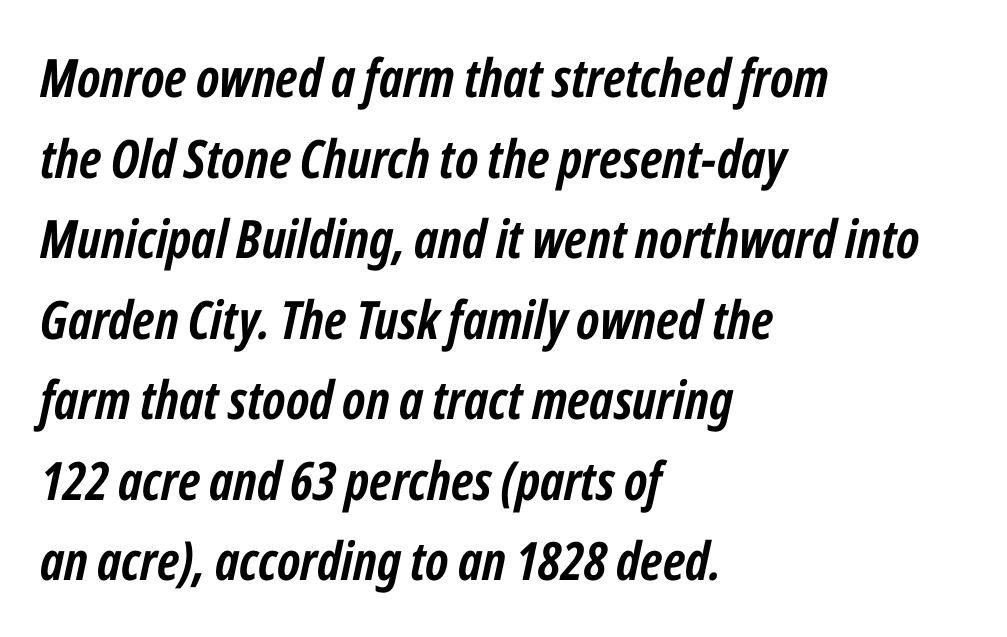
{"italic": "yes", "lean": "right", "slant_degrees": 12, "bold": "yes", "weight": "semibold", "width": "condensed", "stroke_contrast": "low", "x_height": "medium", "monospaced": "no", "underline": "no", "align": "left", "line_spacing": "normal", "line_spacing_ratio": 1.52, "letter_spacing": "normal", "letter_spacing_em": 0.0, "glyph_px": 53}
